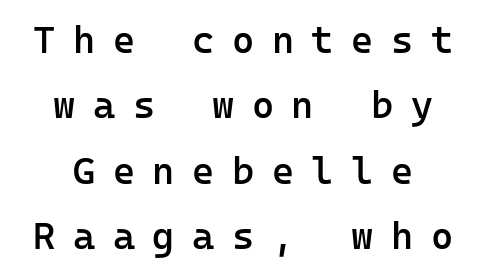
The image shows 38 px semibold sans-serif type, upright, monospaced; set centered, line spacing 1.72x, unusually wide letter spacing (+0.46 em), not underlined; low stroke contrast and a medium x-height.
